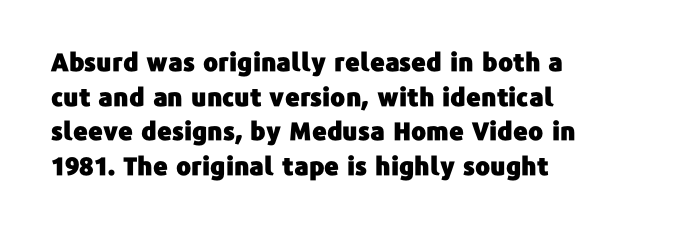
Has an underline been added? It has not. Observe the ordinary spacing: letters are neighbours, not strangers. What's the leading like? Ordinary, nothing unusual. Reading down the block, your eye returns to a fixed left position each line. Every character sits straight up, as roman type does.
